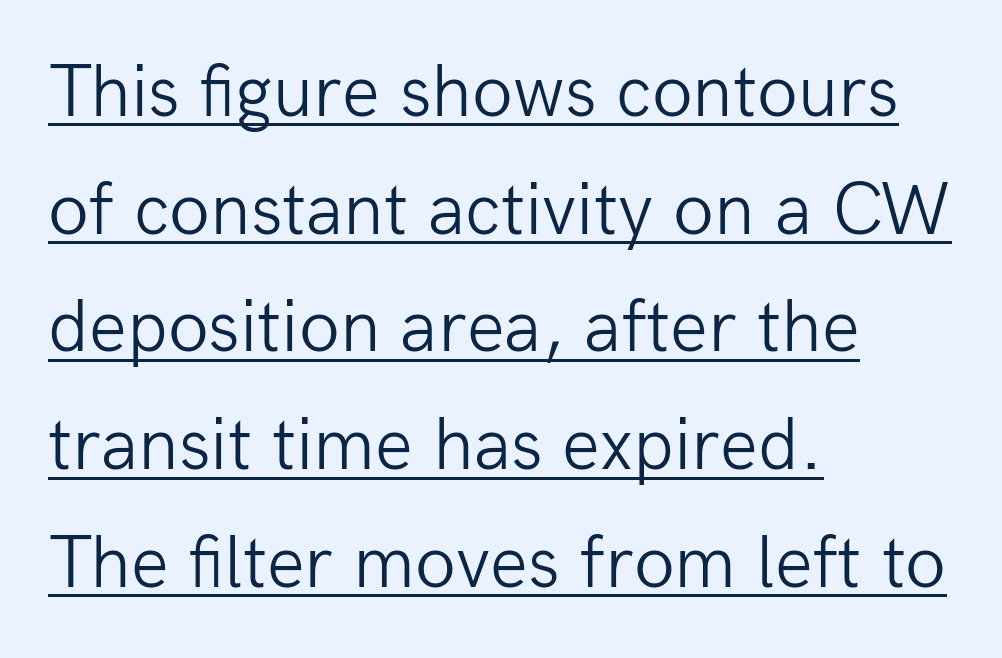
The image shows 75 px light sans-serif type, upright; set left-aligned, normal line spacing (1.57x), normal letter spacing, underlined; low stroke contrast and a medium x-height.
